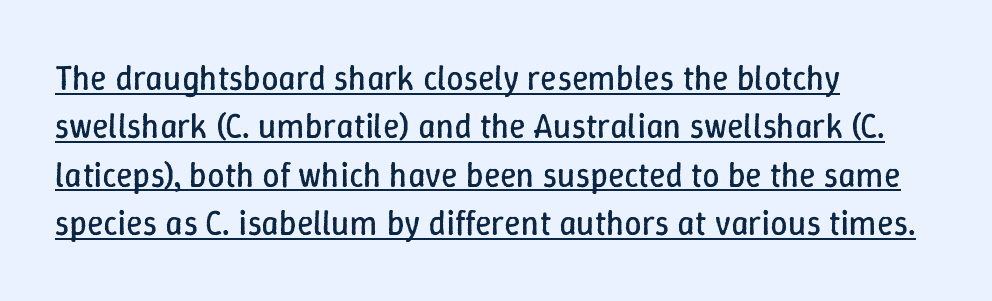
This sample carries an underscore along the baseline area. No chunkiness to these letters — they're not bold. The horizontal fit of the characters is conventional and even. You could not count columns in this text — the font is proportionally spaced.
